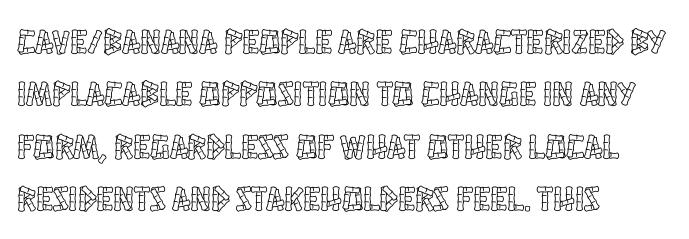
Q: Is the text italic (slanted)? A: No, it is upright.
Q: Is the text underlined? A: No.
Q: How is the paragraph aligned? A: Left-aligned.
Q: Is the spacing between letters normal or unusually wide? A: Normal.
Q: Is the spacing between lines tight, normal or loose? A: Normal.
Q: Width (condensed, normal, or wide)? A: Condensed.
Q: x-height? A: Large.
Q: Monospaced? A: No.
